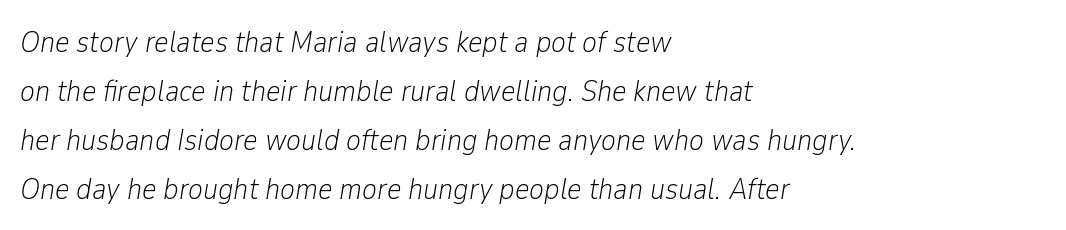
The image shows 31 px light, condensed type, italic (leaning right); set left-aligned, normal line spacing (1.58x), normal letter spacing, not underlined; low stroke contrast and a medium x-height.
